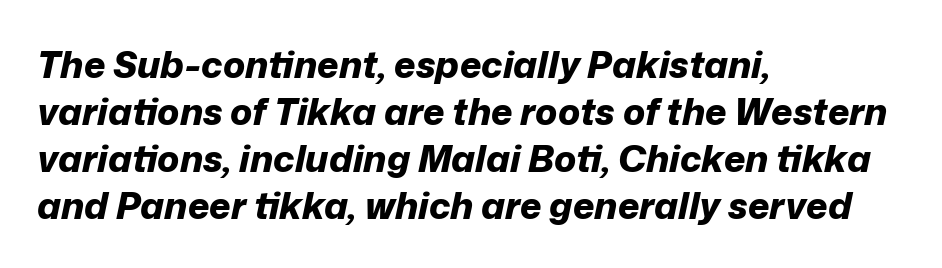
The image shows 37 px bold type, italic (leaning right); set left-aligned, normal line spacing (1.27x), normal letter spacing, not underlined; low stroke contrast and a medium x-height.
